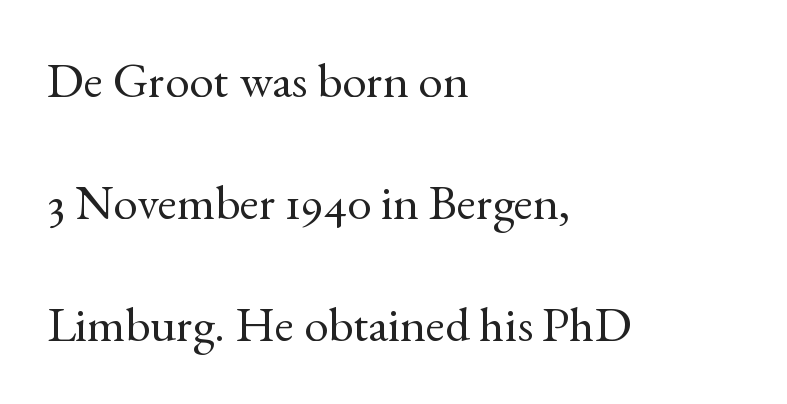
Q: Is the text bold? A: No.
Q: Is the text italic (slanted)? A: No, it is upright.
Q: Is the typeface a serif or a sans-serif typeface? A: Serif.
Q: Is the text underlined? A: No.
Q: How is the paragraph aligned? A: Left-aligned.
Q: Is the spacing between letters normal or unusually wide? A: Normal.
Q: Is the spacing between lines tight, normal or loose? A: Loose.
Q: Width (condensed, normal, or wide)? A: Normal.
Q: x-height? A: Small.
Q: Monospaced? A: No.
